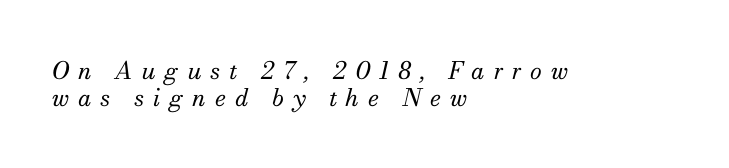
Only glyphs here, with clear space below each row. Heaviness? Minimal to ordinary, like unemphasized prose. Every character sits at an angle, as italics do. Tracking value appears strongly positive — letters spread wide. Does the leading feel generous? Not at all — it's pinched.
